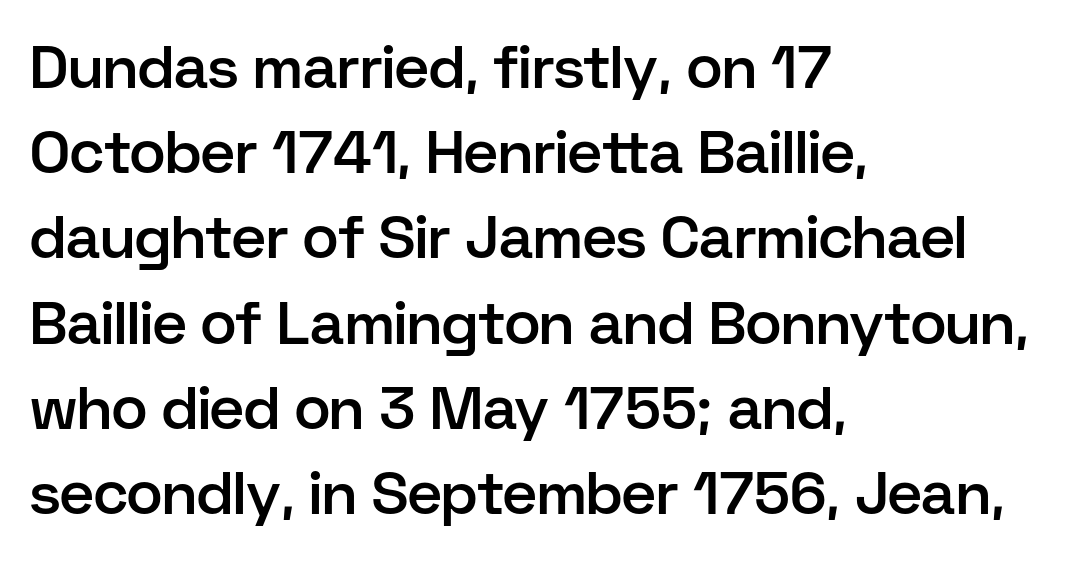
Q: Is the text bold? A: Semi-bold.
Q: Is the text italic (slanted)? A: No, it is upright.
Q: Is the typeface a serif or a sans-serif typeface? A: Sans-serif.
Q: Is the text underlined? A: No.
Q: How is the paragraph aligned? A: Left-aligned.
Q: Is the spacing between letters normal or unusually wide? A: Normal.
Q: Is the spacing between lines tight, normal or loose? A: Normal.
Q: Width (condensed, normal, or wide)? A: Normal.
Q: Stroke contrast? A: Low.
Q: x-height? A: Medium.
Q: Monospaced? A: No.
